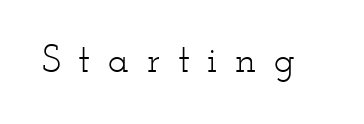
Q: Is the text bold? A: No.
Q: Is the text italic (slanted)? A: No, it is upright.
Q: Is the typeface a serif or a sans-serif typeface? A: Serif.
Q: Is the text underlined? A: No.
Q: Is the spacing between letters normal or unusually wide? A: Unusually wide.
Q: Width (condensed, normal, or wide)? A: Wide.
Q: Stroke contrast? A: Low.
Q: x-height? A: Small.
Q: Monospaced? A: No.
